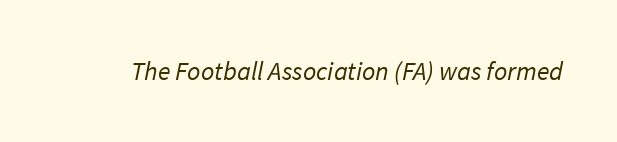
{"bold": "no", "underline": "no", "letter_spacing": "normal", "letter_spacing_em": 0.0, "glyph_px": 26}
